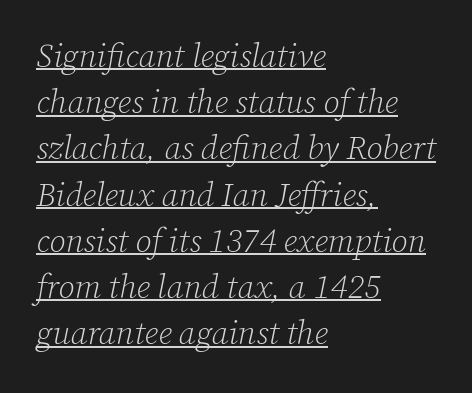
{"serif": "yes", "italic": "yes", "lean": "right", "slant_degrees": 12, "bold": "no", "weight": "light", "width": "normal", "stroke_contrast": "low", "x_height": "medium", "monospaced": "no", "underline": "yes", "align": "left", "line_spacing": "normal", "line_spacing_ratio": 1.4, "letter_spacing": "normal", "letter_spacing_em": 0.0, "glyph_px": 33}
